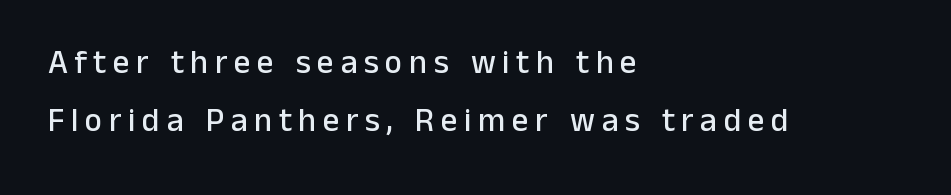
Q: Is the text italic (slanted)? A: No, it is upright.
Q: Is the typeface a serif or a sans-serif typeface? A: Sans-serif.
Q: Is the text underlined? A: No.
Q: How is the paragraph aligned? A: Left-aligned.
Q: Is the spacing between letters normal or unusually wide? A: Unusually wide.
Q: Width (condensed, normal, or wide)? A: Normal.
Q: Stroke contrast? A: Low.
Q: x-height? A: Medium.
Q: Monospaced? A: No.
